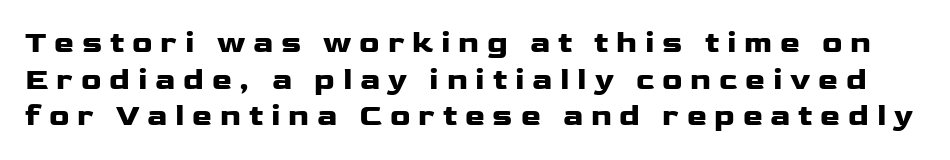
Letter spacing: wide. Rendered with straight, roman letterforms. Looks like regular typesetting: each glyph gets only the width it needs. No feet cap the strokes, marking this as sans-serif type. These lines carry a lot of weight — the face is fully bold. Just letters on the line, the space beneath them empty.
